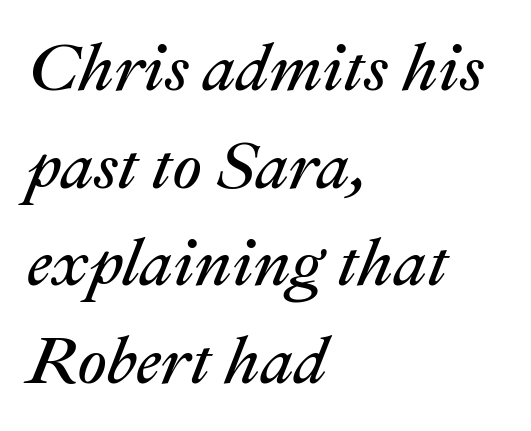
Q: Is the text bold? A: No.
Q: Is the text italic (slanted)? A: Yes, it leans right by about 22 degrees.
Q: Is the text underlined? A: No.
Q: How is the paragraph aligned? A: Left-aligned.
Q: Is the spacing between letters normal or unusually wide? A: Normal.
Q: Is the spacing between lines tight, normal or loose? A: Normal.
Q: Width (condensed, normal, or wide)? A: Normal.
Q: Stroke contrast? A: Medium.
Q: x-height? A: Medium.
Q: Monospaced? A: No.
